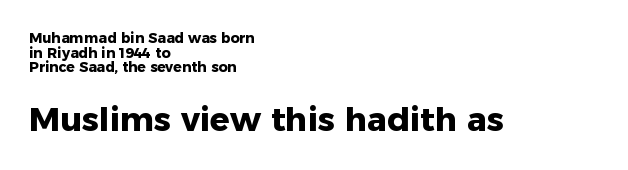
The image shows 33 px heavy sans-serif type, upright; set left-aligned, tight line spacing (1.04x), normal letter spacing, not underlined; the second (bottom) block is 2.36x larger; low stroke contrast and a medium x-height.
